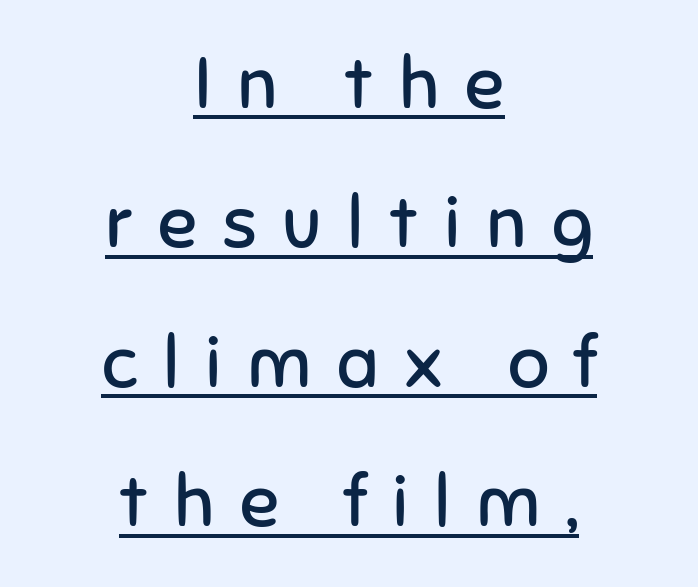
Q: Is the text bold? A: No.
Q: Is the text italic (slanted)? A: No, it is upright.
Q: Is the typeface a serif or a sans-serif typeface? A: Sans-serif.
Q: Is the text underlined? A: Yes.
Q: How is the paragraph aligned? A: Centered.
Q: Is the spacing between letters normal or unusually wide? A: Unusually wide.
Q: Is the spacing between lines tight, normal or loose? A: Loose.
Q: Width (condensed, normal, or wide)? A: Normal.
Q: Stroke contrast? A: Low.
Q: x-height? A: Medium.
Q: Monospaced? A: No.
